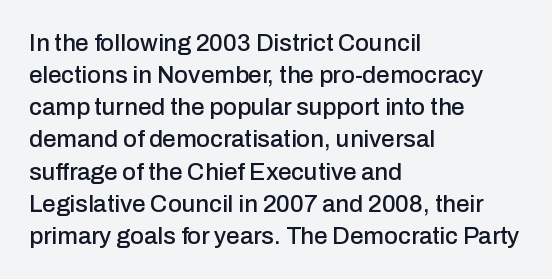
Just letters on the line, the space beneath them empty. Honestly, the row spacing looks completely unremarkable. No italicization has been applied; the sample stays upright. Teacher's note: observe the even left margin — that is flush-left alignment. Glyph-to-glyph distance matches everyday printed text.
